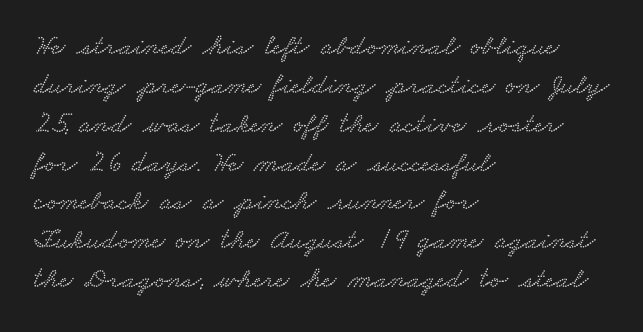
Serifs: yes, visible at the terminals of the letterforms. Horizontal alignment here is leftward, the default for most running prose. Quick note: underline off. The vertical gap from one line to the next is medium. Looks like regular typesetting: each glyph gets only the width it needs.
